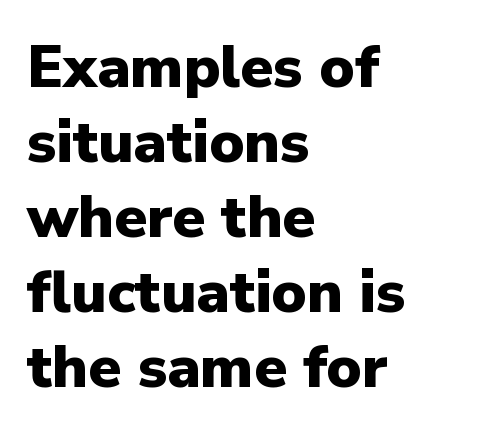
Q: Is the text bold? A: Yes.
Q: Is the text italic (slanted)? A: No, it is upright.
Q: Is the typeface a serif or a sans-serif typeface? A: Sans-serif.
Q: Is the text underlined? A: No.
Q: How is the paragraph aligned? A: Left-aligned.
Q: Is the spacing between letters normal or unusually wide? A: Normal.
Q: Is the spacing between lines tight, normal or loose? A: Normal.
Q: Width (condensed, normal, or wide)? A: Normal.
Q: Stroke contrast? A: Low.
Q: x-height? A: Medium.
Q: Monospaced? A: No.
